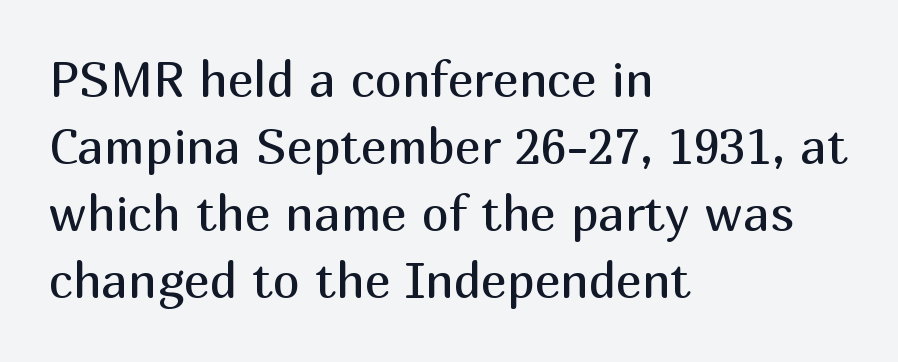
Q: Is the text bold? A: No.
Q: Is the text italic (slanted)? A: No, it is upright.
Q: Is the typeface a serif or a sans-serif typeface? A: Sans-serif.
Q: Is the text underlined? A: No.
Q: How is the paragraph aligned? A: Left-aligned.
Q: Is the spacing between letters normal or unusually wide? A: Normal.
Q: Is the spacing between lines tight, normal or loose? A: Normal.
Q: Width (condensed, normal, or wide)? A: Normal.
Q: Stroke contrast? A: Medium.
Q: x-height? A: Medium.
Q: Monospaced? A: No.
